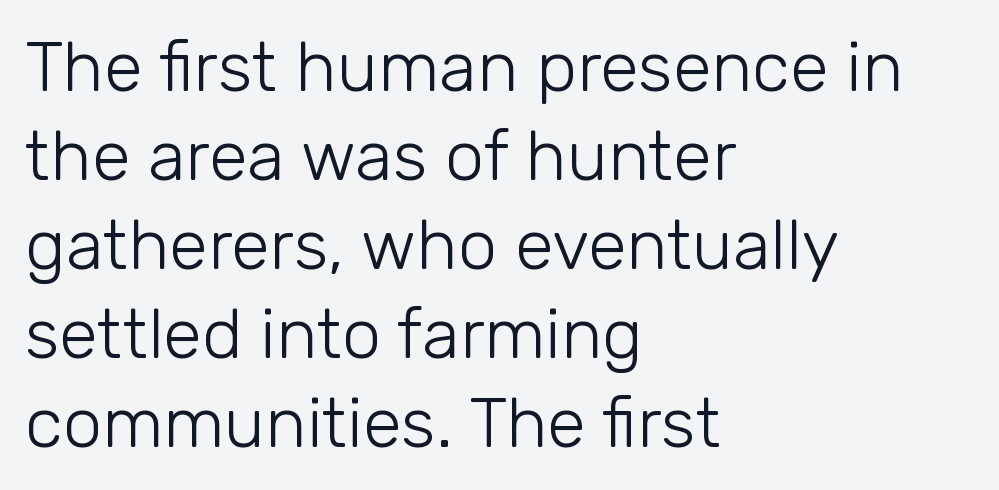
The image shows 70 px light sans-serif type, upright; set left-aligned, normal line spacing (1.27x), normal letter spacing, not underlined; low stroke contrast and a medium x-height.
